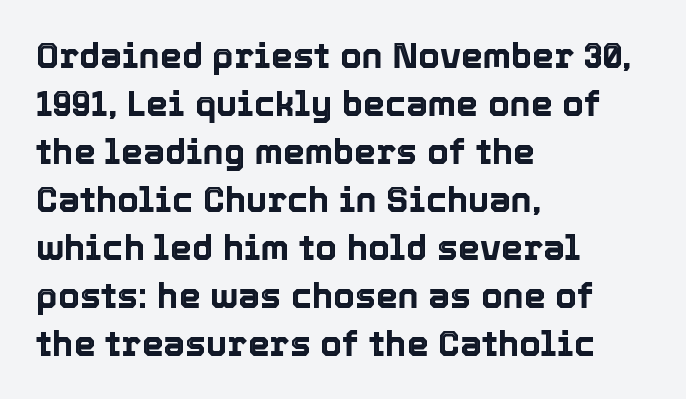
Unlike italic type, these characters show no tilt at all. Anything drawn beneath the words? Only blank space. These lines are rendered in a variable-pitch font. The rendering uses a moderate line-height, typical for paragraphs. Horizontal alignment here is leftward, the default for most running prose. Observe the ordinary spacing: letters are neighbours, not strangers.
